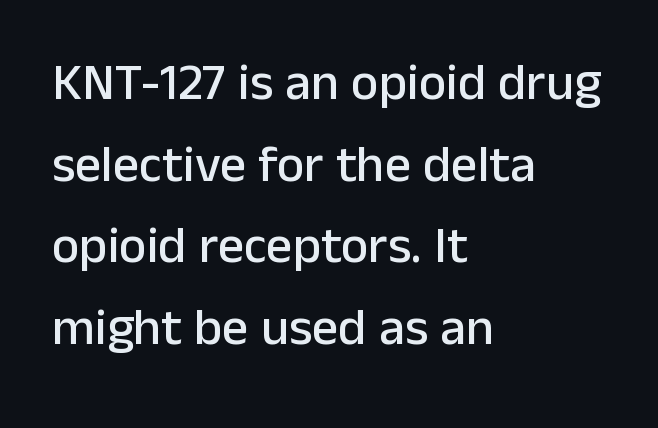
The image shows 52 px sans-serif type, upright; set left-aligned, normal line spacing (1.57x), normal letter spacing, not underlined; low stroke contrast and a medium x-height.
